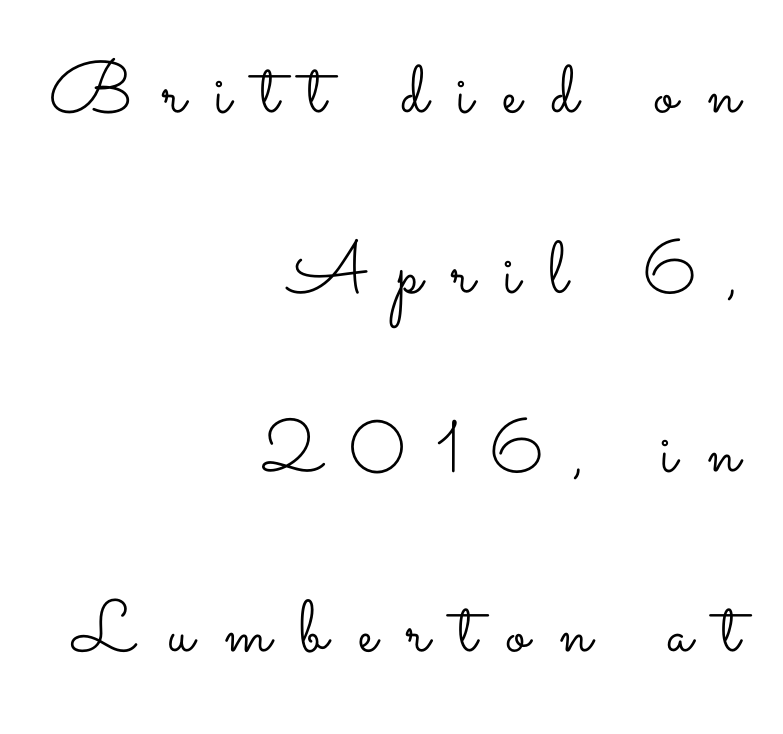
Q: Is the text bold? A: No.
Q: Is the text italic (slanted)? A: Yes.
Q: Is the text underlined? A: No.
Q: How is the paragraph aligned? A: Right-aligned.
Q: Is the spacing between letters normal or unusually wide? A: Unusually wide.
Q: Is the spacing between lines tight, normal or loose? A: Loose.
Q: Width (condensed, normal, or wide)? A: Wide.
Q: Stroke contrast? A: Low.
Q: x-height? A: Small.
Q: Monospaced? A: No.
